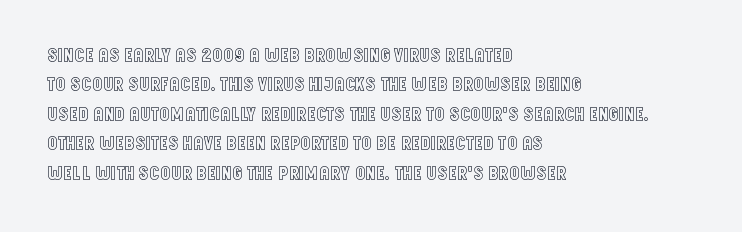
The image shows 20 px text type, upright; set left-aligned, normal line spacing (1.47x), normal letter spacing, not underlined.
